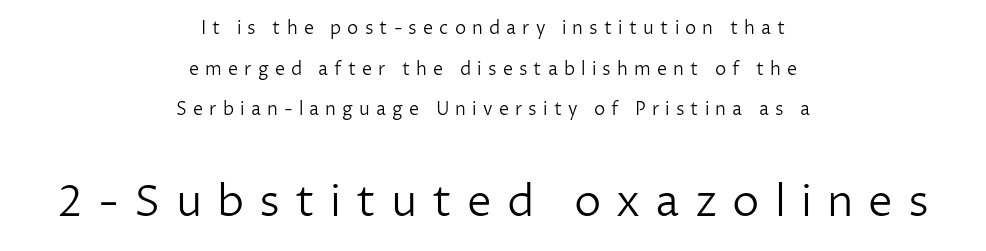
{"serif": "no", "italic": "no", "bold": "no", "weight": "light", "width": "normal", "stroke_contrast": "low", "x_height": "medium", "monospaced": "no", "underline": "no", "align": "center", "line_spacing": "loose", "line_spacing_ratio": 2.26, "letter_spacing": "wide", "letter_spacing_em": 0.34, "larger_block": "second", "size_ratio": 2.44, "glyph_px": 44}
